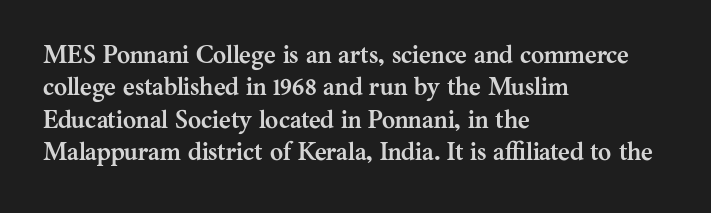
{"italic": "no", "bold": "yes", "underline": "no", "align": "left", "line_spacing": "normal", "line_spacing_ratio": 1.3, "letter_spacing": "normal", "letter_spacing_em": 0.0, "glyph_px": 25}
